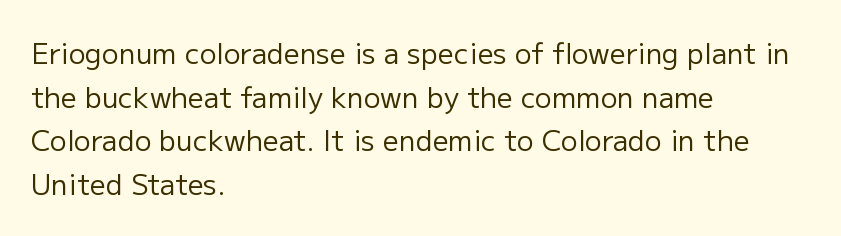
Q: Is the text bold? A: No.
Q: Is the text italic (slanted)? A: No, it is upright.
Q: Is the typeface a serif or a sans-serif typeface? A: Sans-serif.
Q: Is the text underlined? A: No.
Q: How is the paragraph aligned? A: Left-aligned.
Q: Is the spacing between letters normal or unusually wide? A: Normal.
Q: Is the spacing between lines tight, normal or loose? A: Normal.
Q: Width (condensed, normal, or wide)? A: Normal.
Q: Stroke contrast? A: Low.
Q: x-height? A: Medium.
Q: Monospaced? A: No.
